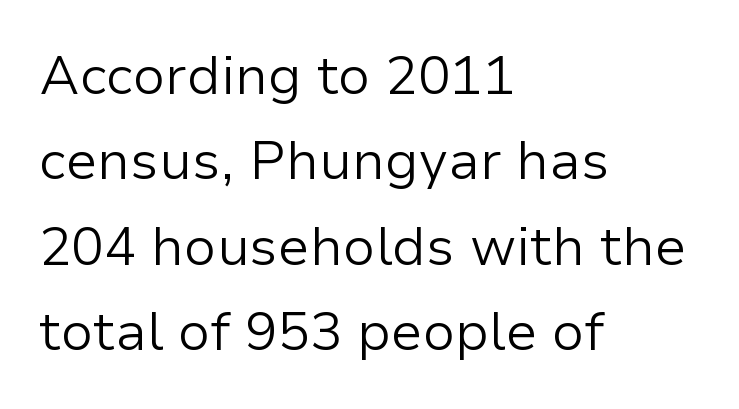
{"serif": "no", "italic": "no", "bold": "no", "weight": "light", "width": "normal", "stroke_contrast": "low", "x_height": "medium", "monospaced": "no", "underline": "no", "align": "left", "line_spacing": "normal", "line_spacing_ratio": 1.58, "letter_spacing": "normal", "letter_spacing_em": 0.0, "glyph_px": 54}
